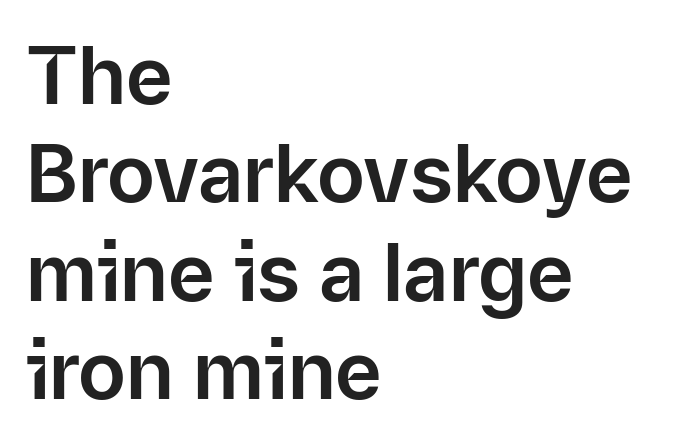
Q: Is the text italic (slanted)? A: No, it is upright.
Q: Is the typeface a serif or a sans-serif typeface? A: Sans-serif.
Q: Is the text underlined? A: No.
Q: How is the paragraph aligned? A: Left-aligned.
Q: Is the spacing between letters normal or unusually wide? A: Normal.
Q: Width (condensed, normal, or wide)? A: Normal.
Q: Stroke contrast? A: Low.
Q: x-height? A: Medium.
Q: Monospaced? A: No.
